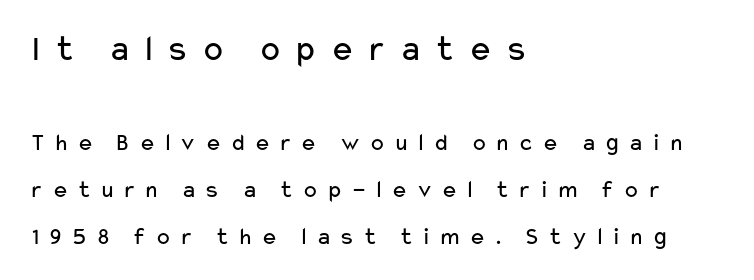
Q: Is the text bold? A: No.
Q: Is the text italic (slanted)? A: No, it is upright.
Q: Is the typeface a serif or a sans-serif typeface? A: Sans-serif.
Q: Is the text underlined? A: No.
Q: How is the paragraph aligned? A: Left-aligned.
Q: Is the spacing between letters normal or unusually wide? A: Unusually wide.
Q: Which block of text is set in a larger size, the first (top) or the second (bottom)? A: The first (top) one.
Q: Width (condensed, normal, or wide)? A: Wide.
Q: Stroke contrast? A: Low.
Q: x-height? A: Medium.
Q: Monospaced? A: No.
